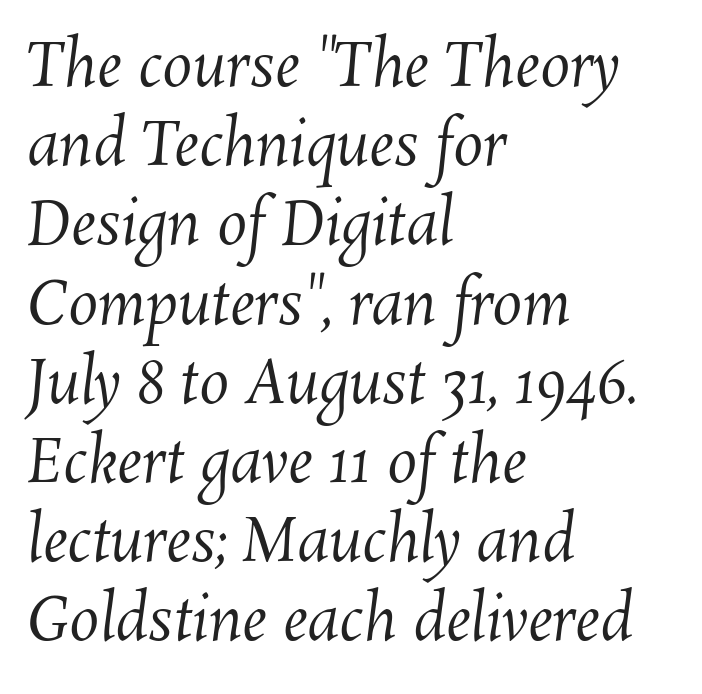
Q: Is the text bold? A: No.
Q: Is the text underlined? A: No.
Q: How is the paragraph aligned? A: Left-aligned.
Q: Is the spacing between letters normal or unusually wide? A: Normal.
Q: Is the spacing between lines tight, normal or loose? A: Normal.
Q: Width (condensed, normal, or wide)? A: Normal.
Q: Stroke contrast? A: Medium.
Q: x-height? A: Medium.
Q: Monospaced? A: No.
